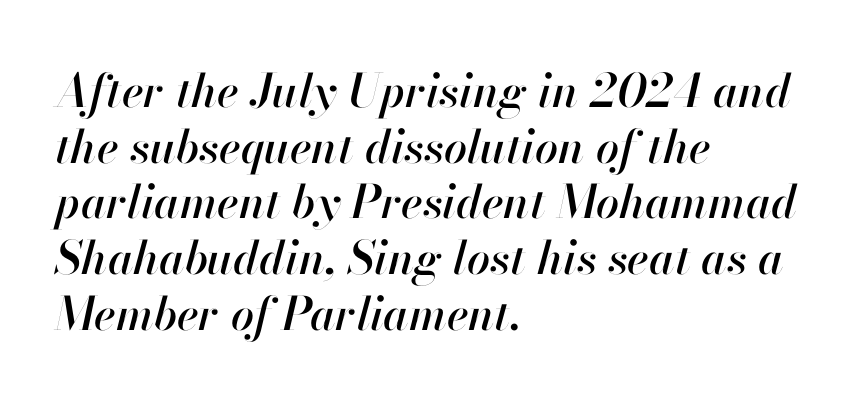
Q: Is the text italic (slanted)? A: Yes, it leans right by about 13 degrees.
Q: Is the text underlined? A: No.
Q: How is the paragraph aligned? A: Left-aligned.
Q: Is the spacing between letters normal or unusually wide? A: Normal.
Q: Width (condensed, normal, or wide)? A: Normal.
Q: Stroke contrast? A: High.
Q: x-height? A: Small.
Q: Monospaced? A: No.
